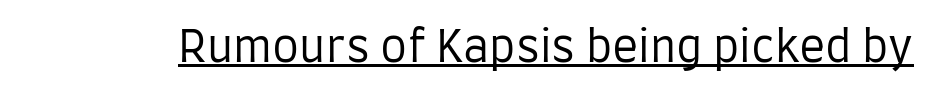
Letter spacing: default. Is there an underline? Yes — a line sits under the letters. Typographically, this falls in the sans-serif category. A typesetter would call this proportional, since set widths differ per character. Bold? No — there's no thickening of the strokes. Ascenders rise straight up at ninety degrees.
